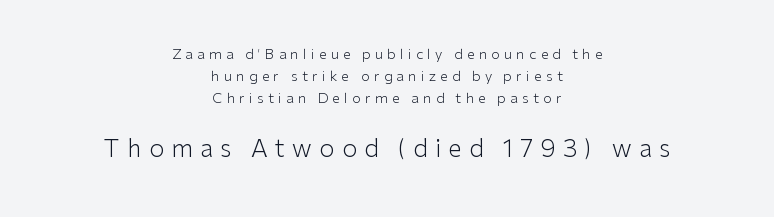
Q: Is the text bold? A: No.
Q: Is the text italic (slanted)? A: No, it is upright.
Q: Is the text underlined? A: No.
Q: How is the paragraph aligned? A: Centered.
Q: Is the spacing between letters normal or unusually wide? A: Unusually wide.
Q: Is the spacing between lines tight, normal or loose? A: Normal.
Q: Which block of text is set in a larger size, the first (top) or the second (bottom)? A: The second (bottom) one.
